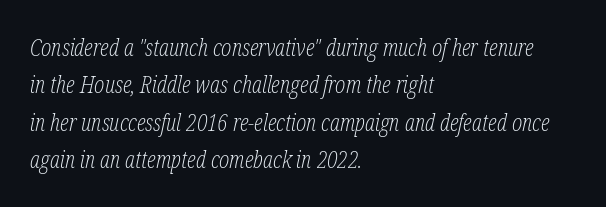
Q: Is the text bold? A: No.
Q: Is the text italic (slanted)? A: Yes, it leans right by about 12 degrees.
Q: Is the text underlined? A: No.
Q: How is the paragraph aligned? A: Left-aligned.
Q: Is the spacing between letters normal or unusually wide? A: Normal.
Q: Is the spacing between lines tight, normal or loose? A: Normal.
